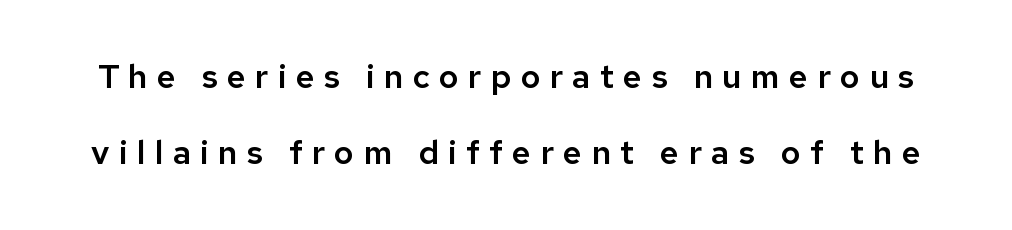
The image shows 33 px sans-serif type, upright; set loose line spacing (2.31x), unusually wide letter spacing (+0.28 em), not underlined; low stroke contrast and a medium x-height.
